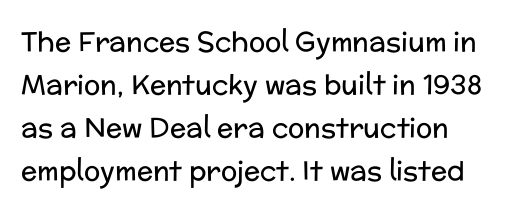
Q: Is the text bold? A: No.
Q: Is the text italic (slanted)? A: No, it is upright.
Q: Is the text underlined? A: No.
Q: Is the spacing between letters normal or unusually wide? A: Normal.
Q: Is the spacing between lines tight, normal or loose? A: Normal.
